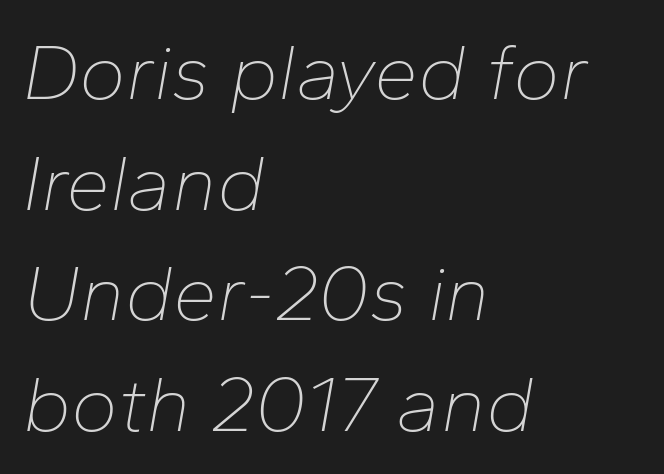
{"italic": "yes", "lean": "right", "slant_degrees": 10, "bold": "no", "weight": "thin", "width": "normal", "stroke_contrast": "low", "x_height": "medium", "monospaced": "no", "underline": "no", "align": "left", "line_spacing": "normal", "line_spacing_ratio": 1.4, "letter_spacing": "normal", "letter_spacing_em": 0.0, "glyph_px": 79}
